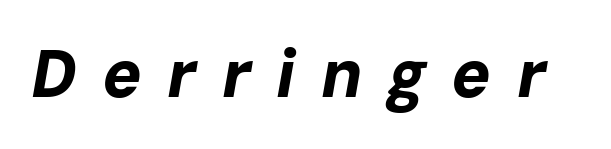
Strong, thick strokes mark this as bold type. Inter-character spacing is expanded well beyond the font's built-in metrics. The glyphs are unaccompanied by any horizontal stroke below them. The rendering uses natural spacing where letterforms have individual widths. Is the type slanted? Yes — the strokes lean at a clear angle.
